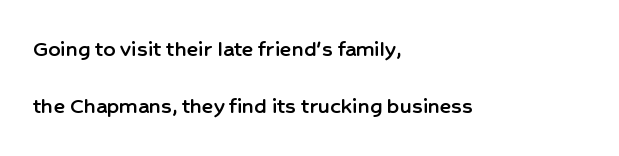
The image shows 24 px text type, upright; set left-aligned, loose line spacing (2.39x), normal letter spacing, not underlined.
